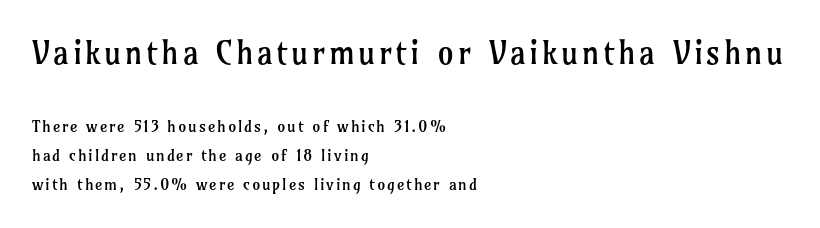
Q: Is the text bold? A: No.
Q: Is the text italic (slanted)? A: No, it is upright.
Q: Is the typeface a serif or a sans-serif typeface? A: Serif.
Q: Is the text underlined? A: No.
Q: How is the paragraph aligned? A: Left-aligned.
Q: Which block of text is set in a larger size, the first (top) or the second (bottom)? A: The first (top) one.
Q: Width (condensed, normal, or wide)? A: Normal.
Q: Stroke contrast? A: Low.
Q: x-height? A: Medium.
Q: Monospaced? A: No.
